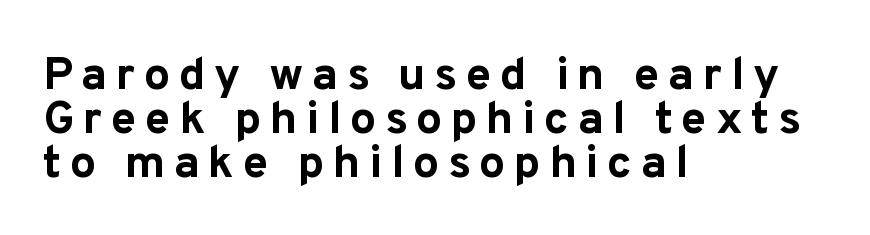
The image shows 46 px bold sans-serif type, upright; set left-aligned, tight line spacing (0.96x), not underlined; low stroke contrast and a medium x-height.
